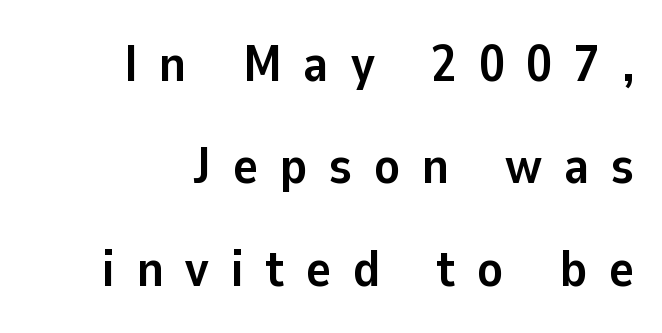
Q: Is the text bold? A: Yes.
Q: Is the text italic (slanted)? A: No, it is upright.
Q: Is the typeface a serif or a sans-serif typeface? A: Sans-serif.
Q: Is the text underlined? A: No.
Q: How is the paragraph aligned? A: Right-aligned.
Q: Is the spacing between letters normal or unusually wide? A: Unusually wide.
Q: Is the spacing between lines tight, normal or loose? A: Loose.
Q: Width (condensed, normal, or wide)? A: Normal.
Q: Stroke contrast? A: Low.
Q: x-height? A: Medium.
Q: Monospaced? A: No.
